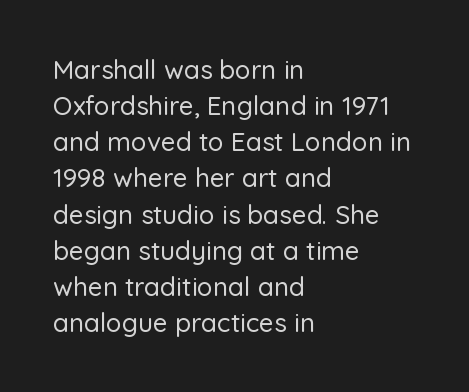
{"italic": "no", "underline": "no", "align": "left", "line_spacing": "normal", "line_spacing_ratio": 1.39, "letter_spacing": "normal", "letter_spacing_em": 0.0, "glyph_px": 26}
